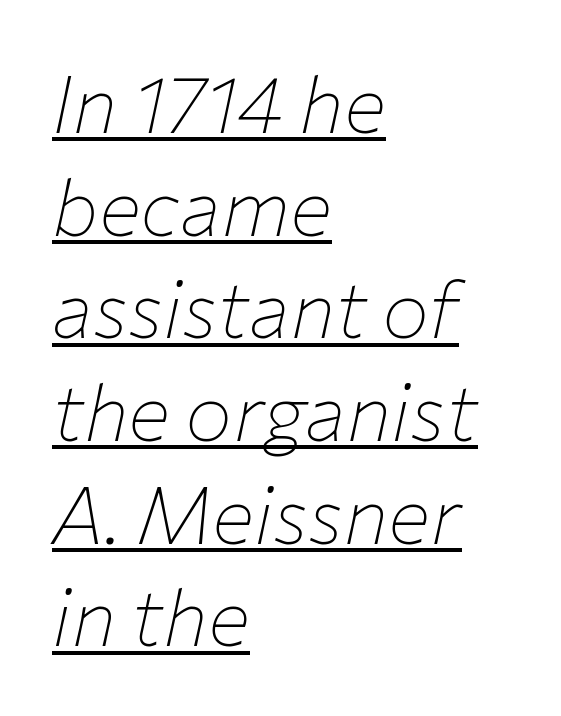
Q: Is the text bold? A: No.
Q: Is the text italic (slanted)? A: Yes, it leans right by about 12 degrees.
Q: Is the text underlined? A: Yes.
Q: How is the paragraph aligned? A: Left-aligned.
Q: Is the spacing between letters normal or unusually wide? A: Normal.
Q: Is the spacing between lines tight, normal or loose? A: Normal.
Q: Width (condensed, normal, or wide)? A: Normal.
Q: Stroke contrast? A: Low.
Q: x-height? A: Medium.
Q: Monospaced? A: No.
